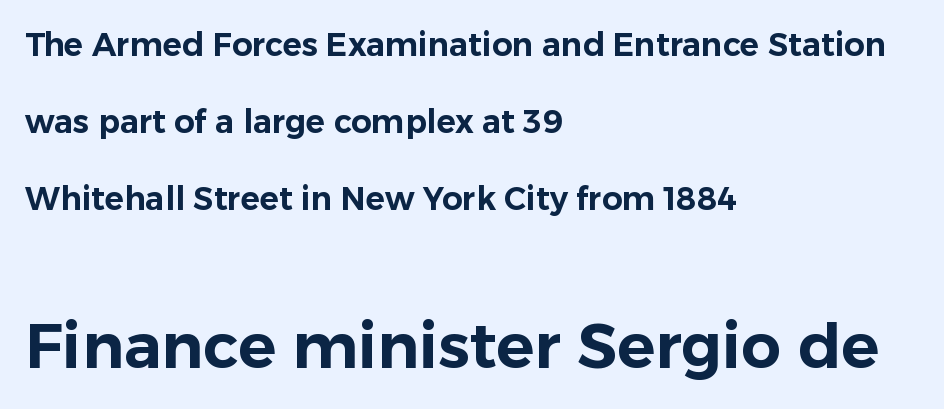
{"serif": "no", "italic": "no", "width": "normal", "stroke_contrast": "low", "x_height": "medium", "monospaced": "no", "underline": "no", "align": "left", "line_spacing": "loose", "line_spacing_ratio": 2.41, "letter_spacing": "normal", "letter_spacing_em": 0.0, "larger_block": "second", "size_ratio": 1.97, "glyph_px": 63}
